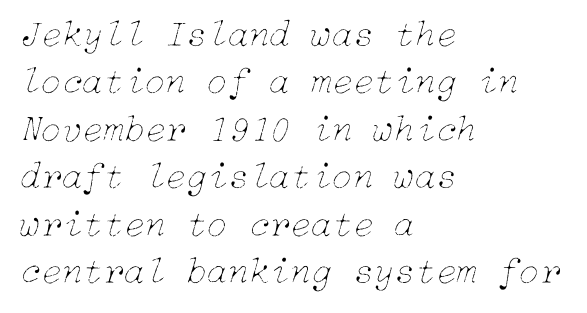
{"italic": "yes", "lean": "right", "slant_degrees": 15, "bold": "no", "weight": "thin", "width": "normal", "stroke_contrast": "low", "x_height": "medium", "underline": "no", "align": "left", "line_spacing": "normal", "line_spacing_ratio": 1.25, "letter_spacing": "normal", "letter_spacing_em": 0.0, "glyph_px": 38}
